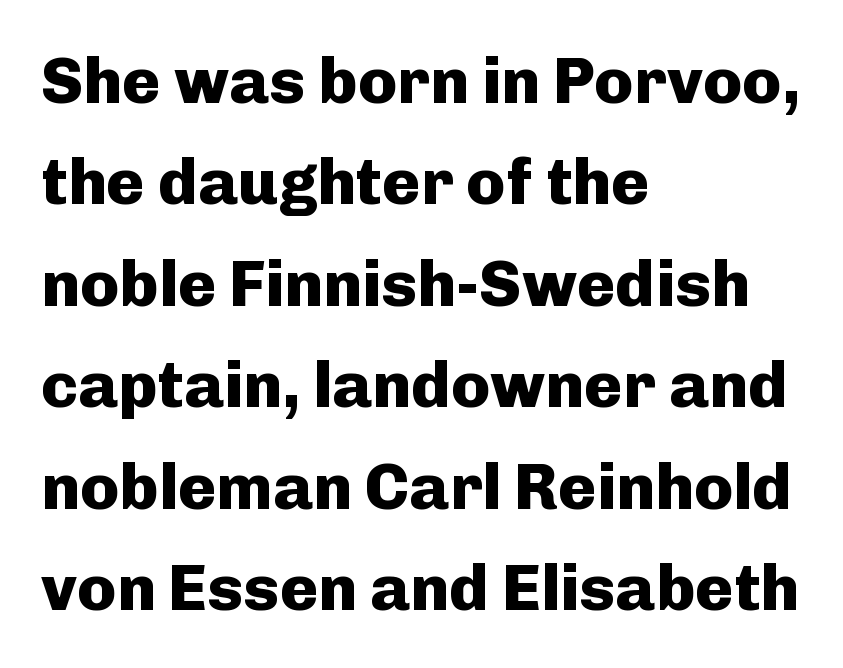
{"serif": "no", "italic": "no", "bold": "yes", "weight": "heavy", "width": "normal", "stroke_contrast": "low", "x_height": "medium", "monospaced": "no", "underline": "no", "align": "left", "line_spacing": "normal", "line_spacing_ratio": 1.56, "letter_spacing": "normal", "letter_spacing_em": 0.0, "glyph_px": 65}
